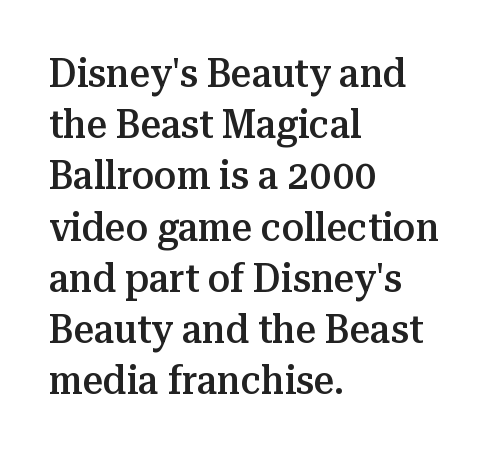
Q: Is the text bold? A: Semi-bold.
Q: Is the text italic (slanted)? A: No, it is upright.
Q: Is the typeface a serif or a sans-serif typeface? A: Serif.
Q: Is the text underlined? A: No.
Q: How is the paragraph aligned? A: Left-aligned.
Q: Is the spacing between letters normal or unusually wide? A: Normal.
Q: Is the spacing between lines tight, normal or loose? A: Normal.
Q: Width (condensed, normal, or wide)? A: Normal.
Q: Stroke contrast? A: Medium.
Q: x-height? A: Medium.
Q: Monospaced? A: No.
